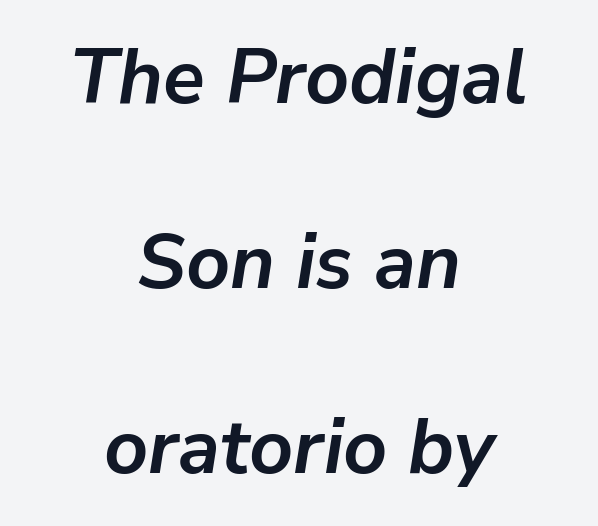
The foot of each line stays bare and open. The paragraph shown floats in the horizontal middle. Spacing verdict: proportional, widths tailored to each character. Vertically, the passage feels expansive, rows floating well apart.
